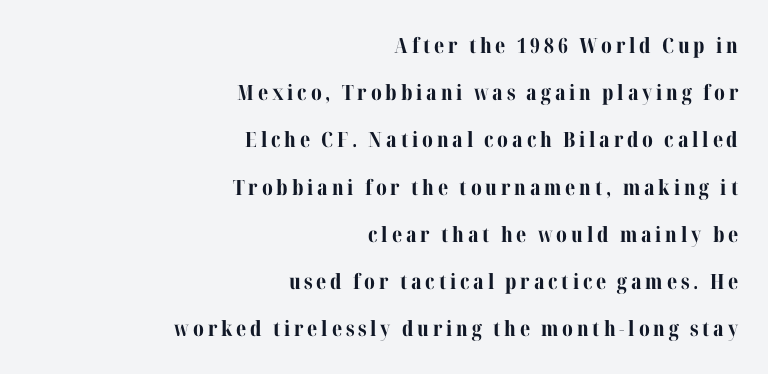
Q: Is the text bold? A: Yes.
Q: Is the text italic (slanted)? A: No, it is upright.
Q: Is the text underlined? A: No.
Q: How is the paragraph aligned? A: Right-aligned.
Q: Is the spacing between lines tight, normal or loose? A: Loose.
